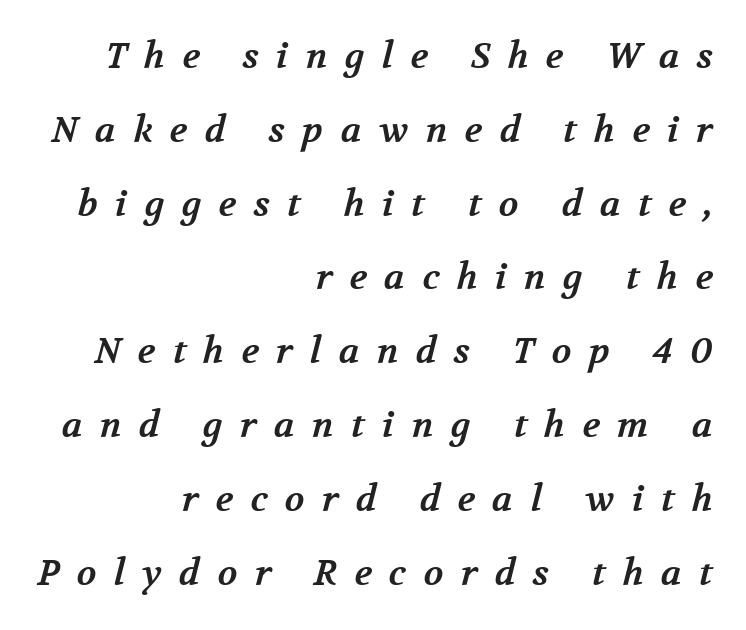
{"serif": "yes", "bold": "yes", "weight": "bold", "width": "normal", "stroke_contrast": "medium", "x_height": "medium", "monospaced": "no", "underline": "no", "align": "right", "line_spacing": "loose", "line_spacing_ratio": 2.05, "letter_spacing": "wide", "letter_spacing_em": 0.48, "glyph_px": 36}
